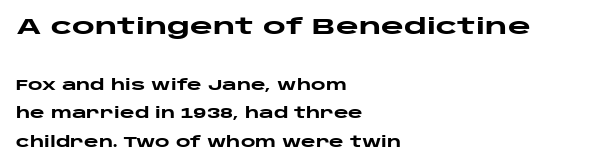
The image shows 22 px bold type, upright; set left-aligned, loose line spacing (2.02x), normal letter spacing, not underlined; the first (top) block is 1.57x larger.
